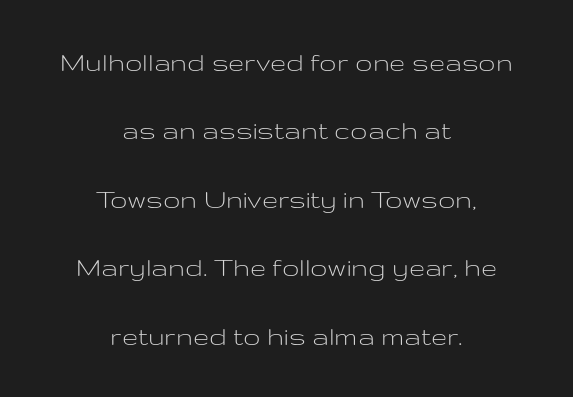
The image shows 29 px light, wide sans-serif type, upright; set centered, loose line spacing (2.36x), normal letter spacing, not underlined; low stroke contrast and a medium x-height.
